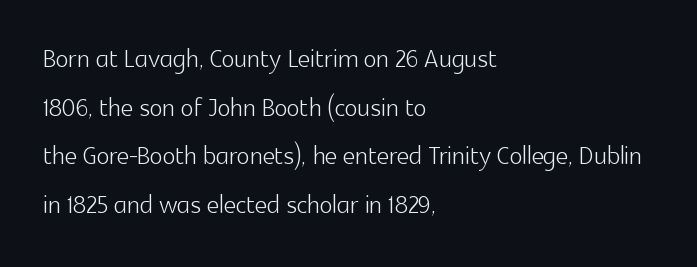
{"serif": "no", "italic": "no", "bold": "no", "weight": "light", "width": "normal", "x_height": "medium", "monospaced": "no", "underline": "no", "align": "left", "line_spacing": "normal", "line_spacing_ratio": 1.43, "letter_spacing": "normal", "letter_spacing_em": 0.0, "glyph_px": 34}
